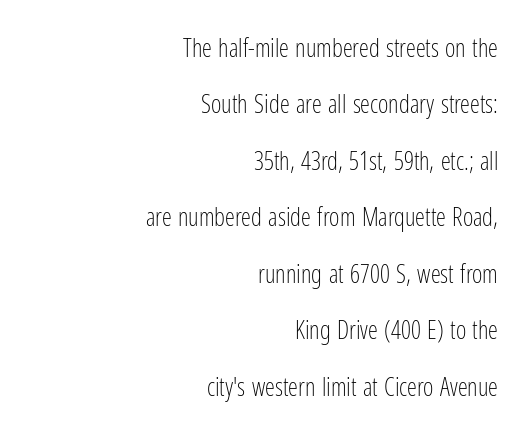
The image shows 25 px text type, upright; set right-aligned, loose line spacing (2.26x), normal letter spacing, not underlined.
